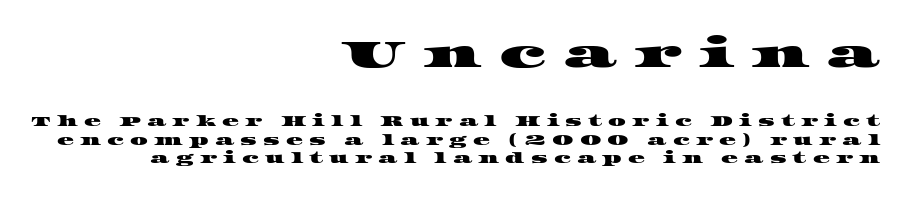
The image shows 39 px wide serif type; set right-aligned, normal line spacing (1.33x), unusually wide letter spacing (+0.44 em), not underlined; the first (top) block is 2.79x larger; high stroke contrast and a large x-height.
